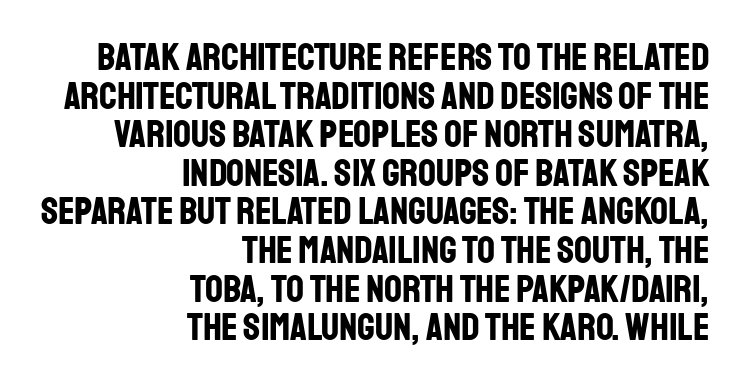
Q: Is the text bold? A: Yes.
Q: Is the text italic (slanted)? A: No, it is upright.
Q: Is the typeface a serif or a sans-serif typeface? A: Sans-serif.
Q: Is the text underlined? A: No.
Q: How is the paragraph aligned? A: Right-aligned.
Q: Is the spacing between letters normal or unusually wide? A: Normal.
Q: Is the spacing between lines tight, normal or loose? A: Tight.
Q: Width (condensed, normal, or wide)? A: Condensed.
Q: Stroke contrast? A: Low.
Q: x-height? A: Large.
Q: Monospaced? A: No.
